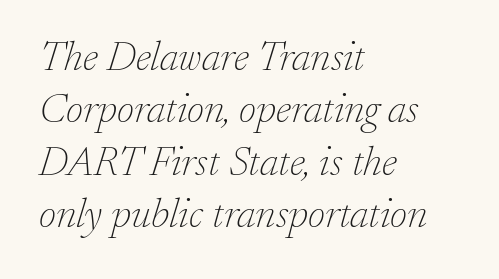
Think of a printed novel: that variable character pitch is what you see here. The specimen omits any rule beneath the text block's lines. Compared with typical body copy, the letter spacing here is the same. No extra ink here — the face is not bold. Letterform terminals end in serifs throughout the passage.
